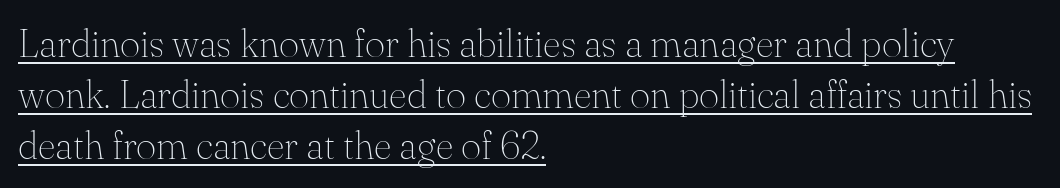
{"serif": "yes", "italic": "no", "bold": "no", "weight": "thin", "width": "normal", "stroke_contrast": "medium", "x_height": "small", "monospaced": "no", "underline": "yes", "align": "left", "line_spacing": "normal", "line_spacing_ratio": 1.31, "letter_spacing": "normal", "letter_spacing_em": 0.0, "glyph_px": 39}
